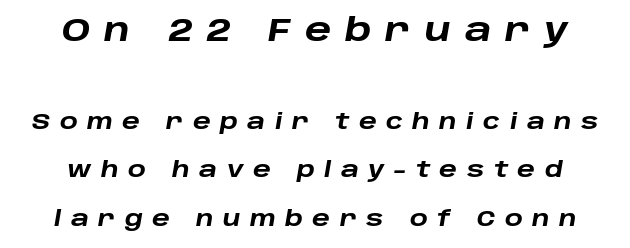
You get the large type first, then a drop to smaller type. You'd pick this weight for a headline — it's a proper bold. The gaps between neighbouring characters are conspicuously large. One glance says open: line gaps are wider than usual.
